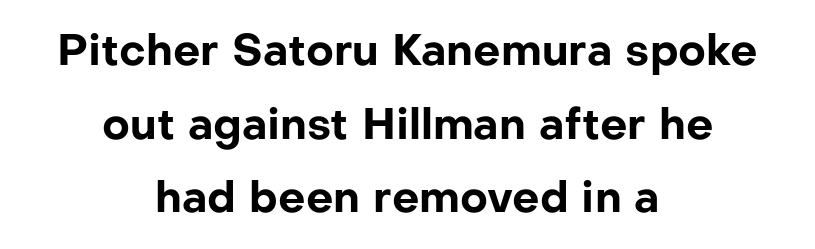
The image shows 43 px bold sans-serif type, upright; set centered, line spacing 1.71x, normal letter spacing, not underlined; low stroke contrast and a medium x-height.
